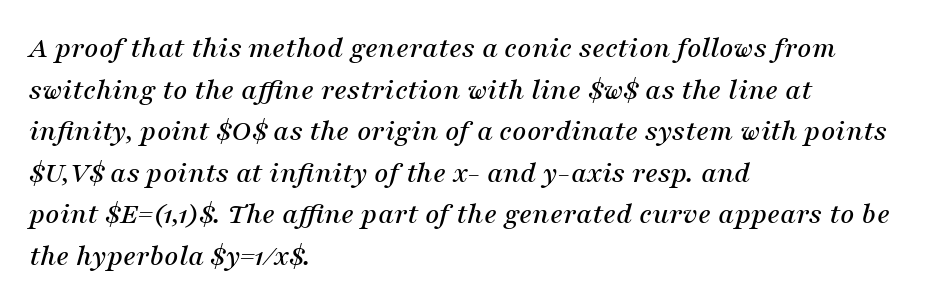
Q: Is the text italic (slanted)? A: Yes, it leans right by about 16 degrees.
Q: Is the typeface a serif or a sans-serif typeface? A: Serif.
Q: Is the text underlined? A: No.
Q: How is the paragraph aligned? A: Left-aligned.
Q: Is the spacing between letters normal or unusually wide? A: Normal.
Q: Is the spacing between lines tight, normal or loose? A: Normal.
Q: Width (condensed, normal, or wide)? A: Normal.
Q: Stroke contrast? A: Medium.
Q: x-height? A: Medium.
Q: Monospaced? A: No.
